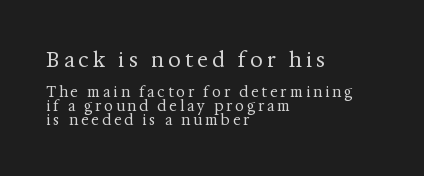
The image shows 20 px text type, upright; set left-aligned, tight line spacing (0.99x), unusually wide letter spacing (+0.21 em), not underlined; the first (top) block is 1.43x larger.
